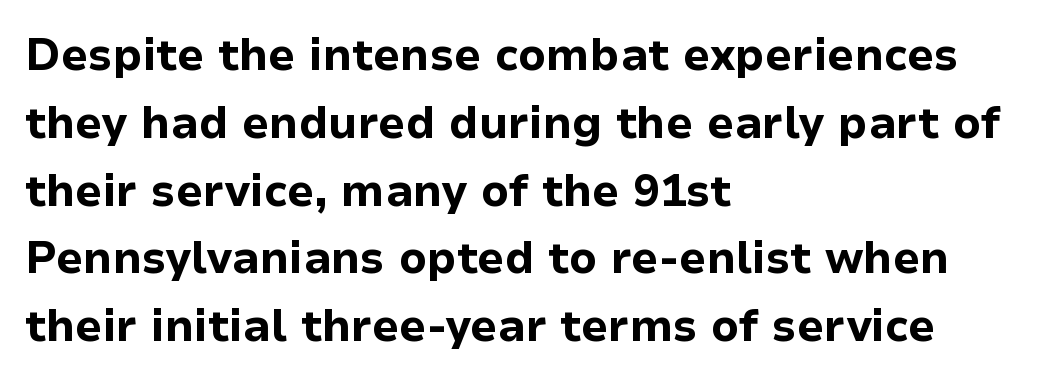
{"serif": "no", "italic": "no", "bold": "yes", "weight": "bold", "width": "normal", "stroke_contrast": "low", "x_height": "medium", "monospaced": "no", "underline": "no", "align": "left", "line_spacing": "normal", "line_spacing_ratio": 1.54, "letter_spacing": "normal", "letter_spacing_em": 0.0, "glyph_px": 44}
